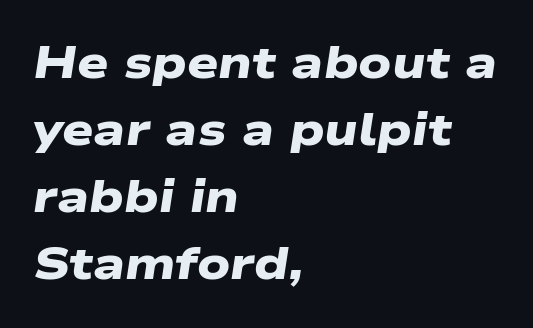
{"serif": "no", "bold": "yes", "weight": "heavy", "width": "wide", "stroke_contrast": "low", "x_height": "medium", "monospaced": "no", "underline": "no", "align": "left", "line_spacing": "normal", "line_spacing_ratio": 1.52, "letter_spacing": "normal", "letter_spacing_em": 0.0, "glyph_px": 44}
